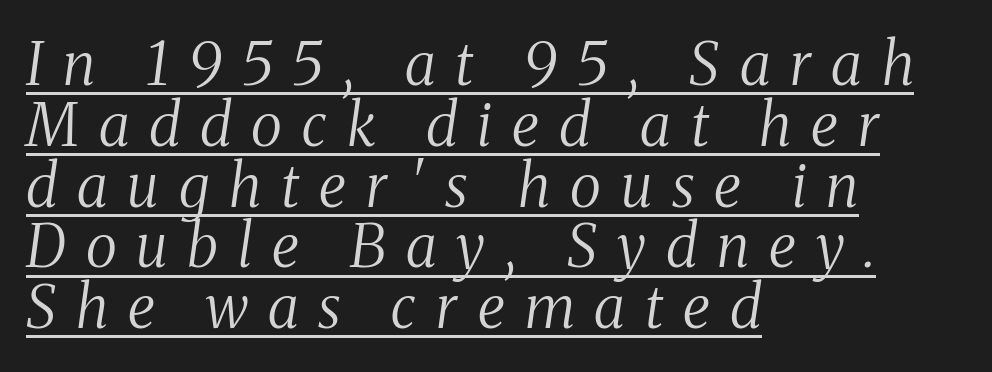
The setting favours the left margin, as ordinary paragraphs usually do. The font's italic variant was chosen for this text. Beneath each row of characters lies a ruled line. The tracking reads as deliberately expanded to a designer's eye.
